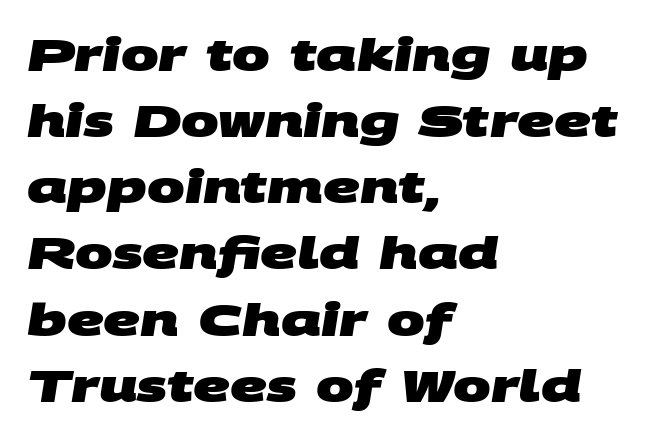
{"serif": "no", "bold": "yes", "weight": "heavy", "width": "wide", "stroke_contrast": "medium", "x_height": "large", "monospaced": "no", "underline": "no", "align": "left", "line_spacing": "normal", "line_spacing_ratio": 1.47, "letter_spacing": "normal", "letter_spacing_em": 0.0, "glyph_px": 45}
